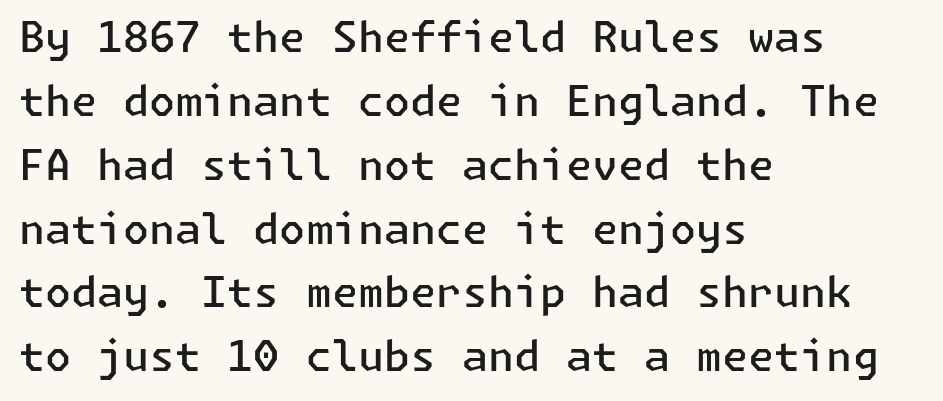
Baseline-to-baseline distance is the conventional proportion of letter height. The paragraph shown leans on its left margin. This is the in-between weight designers call semibold or demi. Look at the tracking — it's just the regular setting, nothing added.
